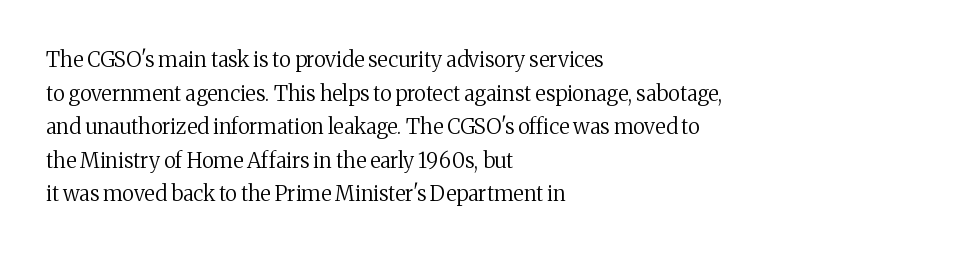
{"italic": "no", "bold": "no", "underline": "no", "align": "left", "line_spacing": "normal", "line_spacing_ratio": 1.6, "letter_spacing": "normal", "letter_spacing_em": 0.0, "glyph_px": 21}
